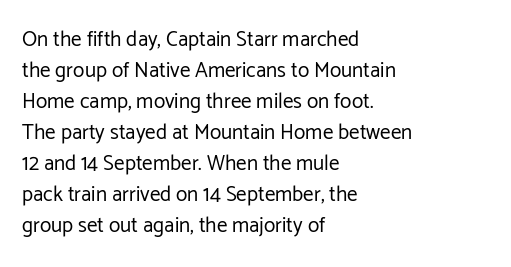
{"italic": "no", "bold": "no", "underline": "no", "align": "left", "line_spacing": "normal", "line_spacing_ratio": 1.48, "letter_spacing": "normal", "letter_spacing_em": 0.0, "glyph_px": 21}
